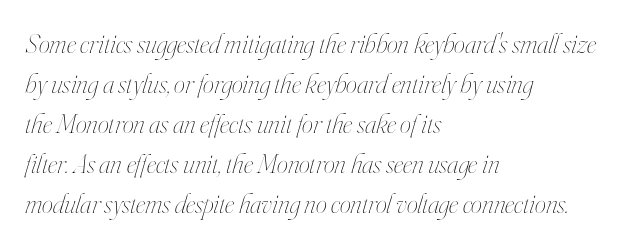
Q: Is the text bold? A: No.
Q: Is the text italic (slanted)? A: Yes, it leans right by about 16 degrees.
Q: Is the text underlined? A: No.
Q: How is the paragraph aligned? A: Left-aligned.
Q: Is the spacing between letters normal or unusually wide? A: Normal.
Q: Is the spacing between lines tight, normal or loose? A: Normal.
Q: Width (condensed, normal, or wide)? A: Condensed.
Q: Stroke contrast? A: High.
Q: x-height? A: Small.
Q: Monospaced? A: No.
